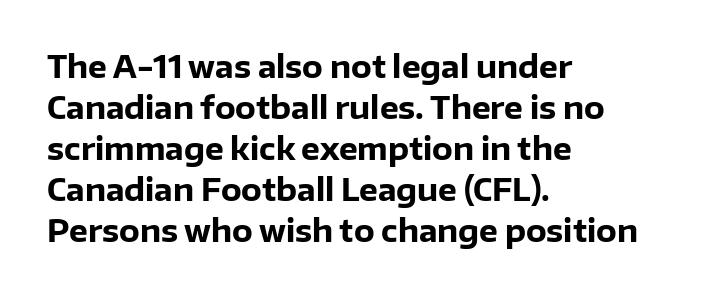
{"serif": "no", "italic": "no", "bold": "yes", "weight": "heavy", "width": "normal", "stroke_contrast": "low", "x_height": "medium", "monospaced": "no", "underline": "no", "align": "left", "line_spacing": "normal", "line_spacing_ratio": 1.37, "letter_spacing": "normal", "letter_spacing_em": 0.0, "glyph_px": 30}
